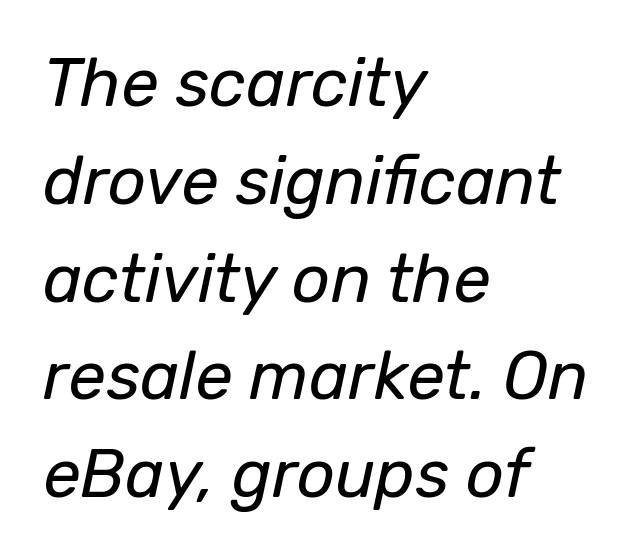
Q: Is the text bold? A: No.
Q: Is the text italic (slanted)? A: Yes, it leans right by about 12 degrees.
Q: Is the text underlined? A: No.
Q: How is the paragraph aligned? A: Left-aligned.
Q: Is the spacing between letters normal or unusually wide? A: Normal.
Q: Is the spacing between lines tight, normal or loose? A: Normal.
Q: Width (condensed, normal, or wide)? A: Normal.
Q: Stroke contrast? A: Low.
Q: x-height? A: Medium.
Q: Monospaced? A: No.
